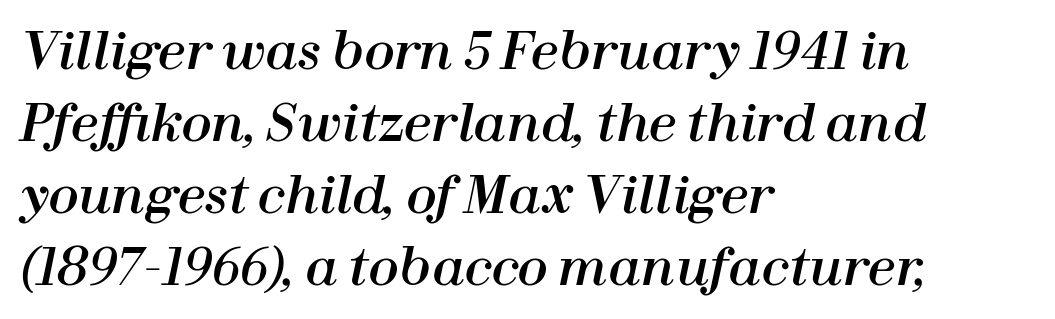
The specimen reads as italic at a glance. Whoever set this chose a conventional vertical rhythm. Teacher's note: observe the even left margin — that is flush-left alignment. Beneath every word, the page is bare. This sample has the flowing, uneven cadence of proportional lettering.
